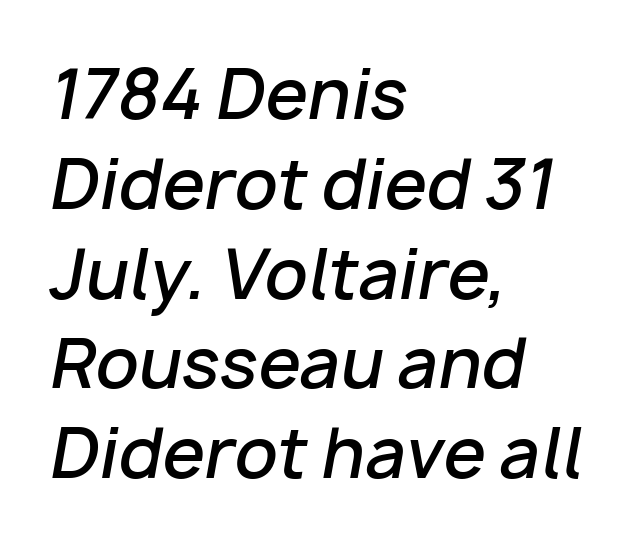
Q: Is the text bold? A: Semi-bold.
Q: Is the text italic (slanted)? A: Yes, it leans right by about 10 degrees.
Q: Is the text underlined? A: No.
Q: How is the paragraph aligned? A: Left-aligned.
Q: Is the spacing between letters normal or unusually wide? A: Normal.
Q: Is the spacing between lines tight, normal or loose? A: Normal.
Q: Width (condensed, normal, or wide)? A: Normal.
Q: Stroke contrast? A: Low.
Q: x-height? A: Medium.
Q: Monospaced? A: No.
